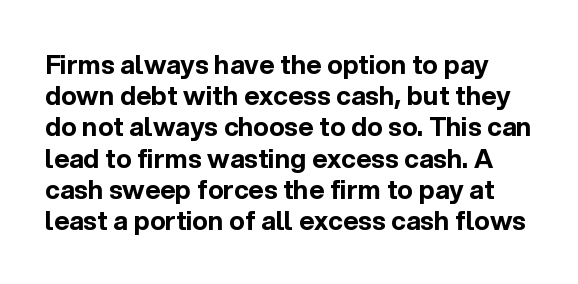
{"italic": "no", "bold": "yes", "underline": "no", "line_spacing_ratio": 1.2, "letter_spacing": "normal", "letter_spacing_em": 0.0, "glyph_px": 26}
